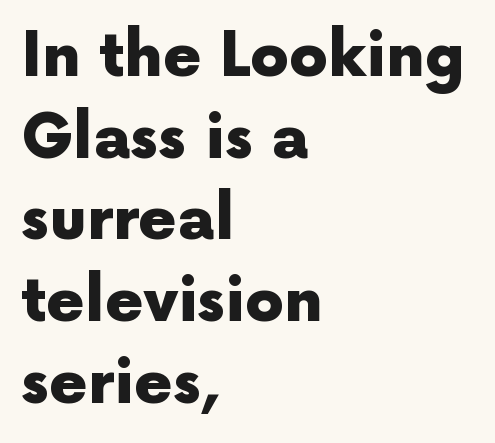
Q: Is the text bold? A: Yes.
Q: Is the text italic (slanted)? A: No, it is upright.
Q: Is the typeface a serif or a sans-serif typeface? A: Sans-serif.
Q: Is the text underlined? A: No.
Q: How is the paragraph aligned? A: Left-aligned.
Q: Is the spacing between letters normal or unusually wide? A: Normal.
Q: Is the spacing between lines tight, normal or loose? A: Normal.
Q: Width (condensed, normal, or wide)? A: Normal.
Q: x-height? A: Medium.
Q: Monospaced? A: No.
